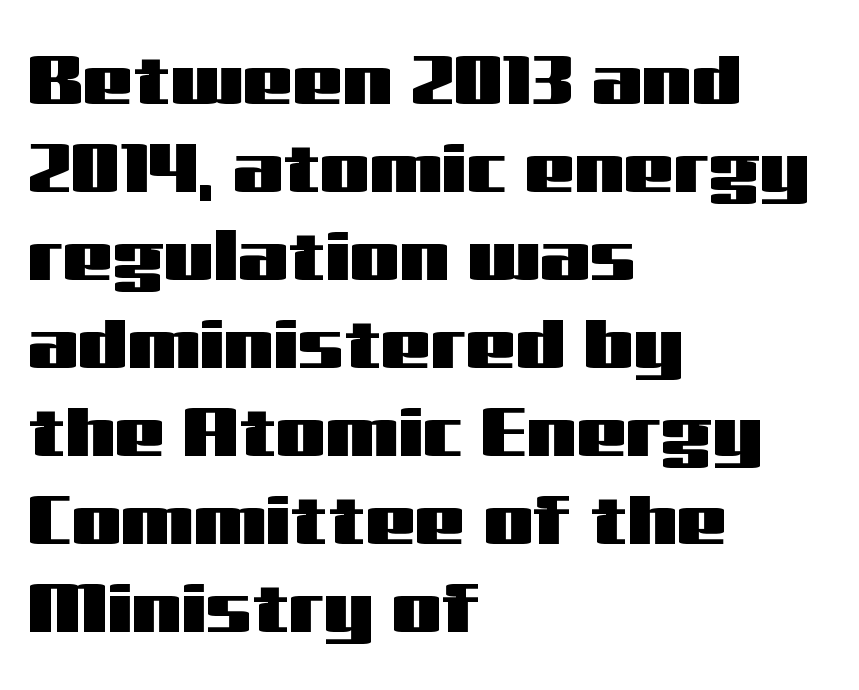
{"serif": "no", "italic": "no", "width": "wide", "stroke_contrast": "medium", "x_height": "medium", "monospaced": "no", "underline": "no", "align": "left", "line_spacing_ratio": 1.24, "letter_spacing": "normal", "letter_spacing_em": 0.0, "glyph_px": 71}
